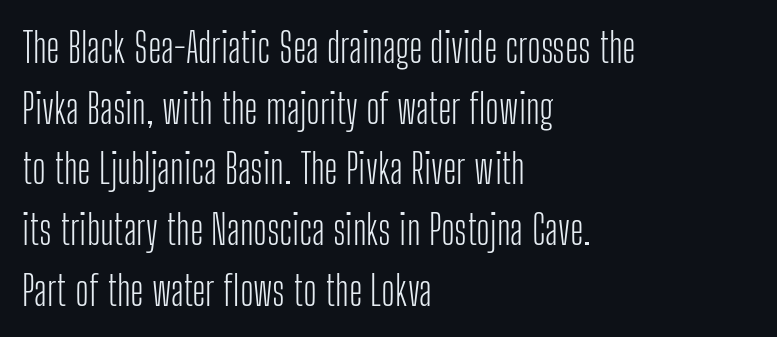
The image shows 41 px light, condensed sans-serif type, upright; set left-aligned, normal line spacing (1.48x), normal letter spacing, not underlined; low stroke contrast and a medium x-height.
